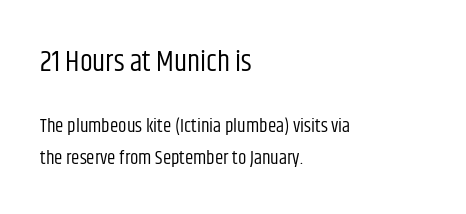
The image shows 29 px regular-weight, condensed sans-serif type, upright; set left-aligned, normal line spacing (1.68x), normal letter spacing, not underlined; the first (top) block is 1.53x larger; low stroke contrast and a large x-height.
